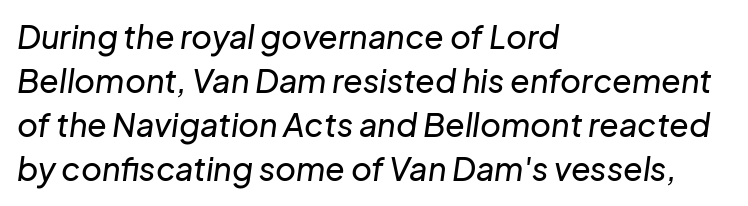
Q: Is the text italic (slanted)? A: Yes, it leans right by about 8 degrees.
Q: Is the text underlined? A: No.
Q: How is the paragraph aligned? A: Left-aligned.
Q: Is the spacing between letters normal or unusually wide? A: Normal.
Q: Is the spacing between lines tight, normal or loose? A: Normal.
Q: Width (condensed, normal, or wide)? A: Normal.
Q: Stroke contrast? A: Low.
Q: x-height? A: Medium.
Q: Monospaced? A: No.
